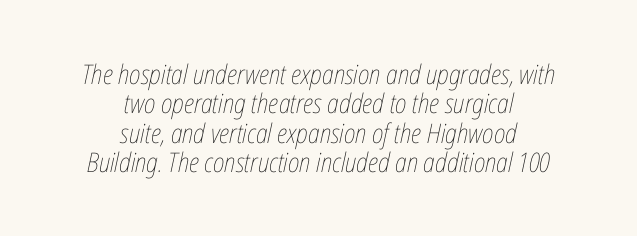
The image shows 27 px text type, italic (leaning right); set centered, tight line spacing (1.09x), normal letter spacing, not underlined.
